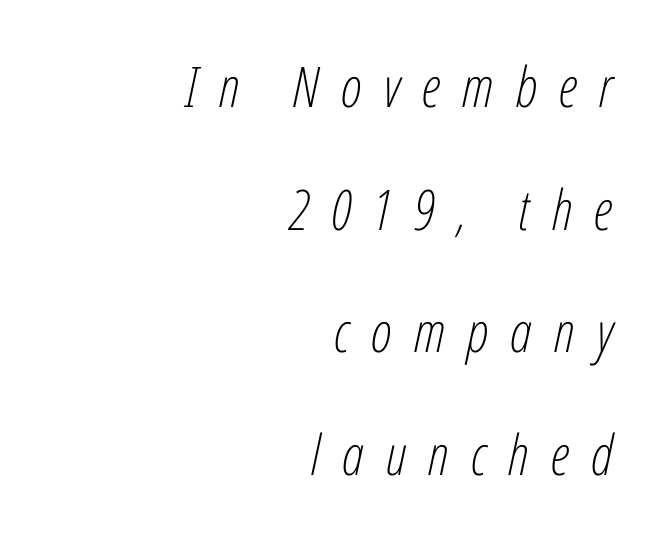
Yep, that's italic — everything's leaning. Visually the block forms a straight wall on the right and a jagged coastline on the left. Check the space under the baseline: it is left empty. These lines have a slow, spaced-out rhythm from letter to letter. A light-to-regular cut is what we see here. A typesetter would call this proportional, since set widths differ per character.
